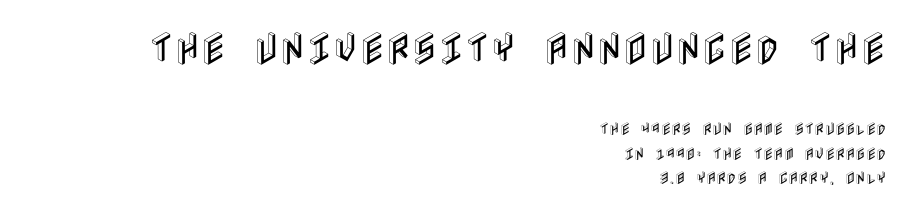
The image shows 36 px condensed type, upright; set right-aligned, line spacing 1.76x, normal letter spacing, not underlined; the first (top) block is 2.57x larger; a large x-height.
